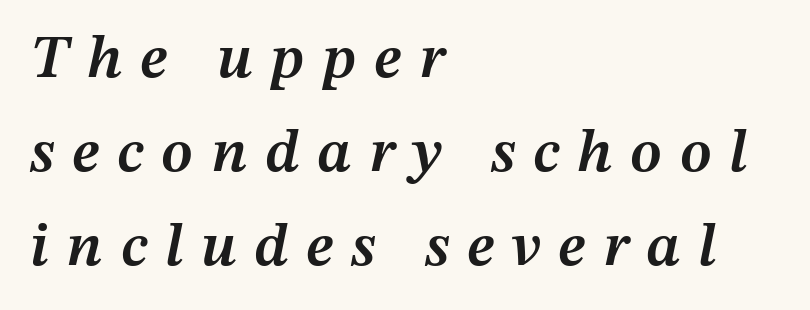
The rendering uses a semibold face; strokes are thickened but not to full bold. Anything drawn beneath the words? Only blank space. Short and long lines alike share a common starting point at left. Normally led — the rows are evenly, conventionally spaced. The specimen reads as italic at a glance.
